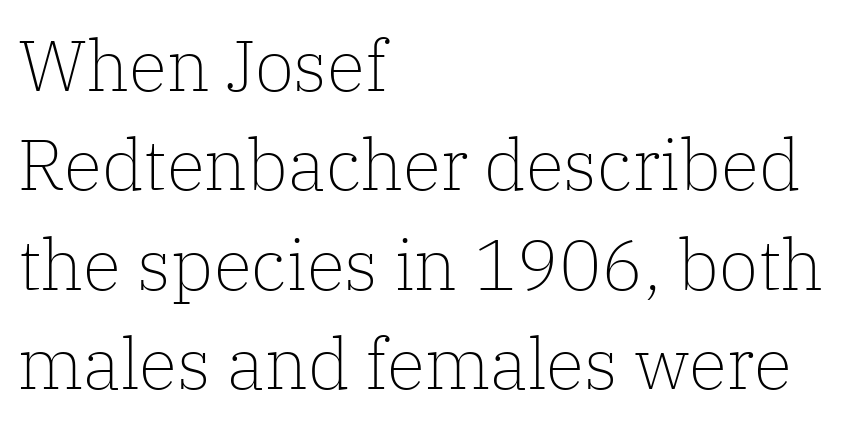
The image shows 71 px light serif type, upright; set left-aligned, normal line spacing (1.4x), normal letter spacing, not underlined; low stroke contrast and a medium x-height.
